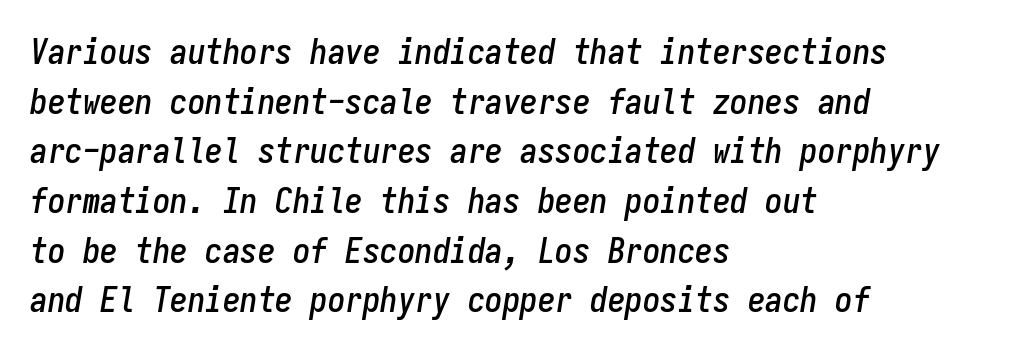
The image shows 35 px condensed type, italic (leaning right), monospaced; set left-aligned, normal line spacing (1.42x), normal letter spacing, not underlined; low stroke contrast and a medium x-height.
